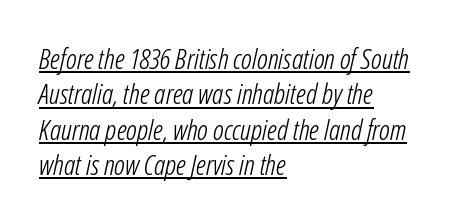
The image shows 28 px light, condensed type, italic (leaning right); set left-aligned, normal line spacing (1.26x), normal letter spacing, underlined; low stroke contrast and a medium x-height.
